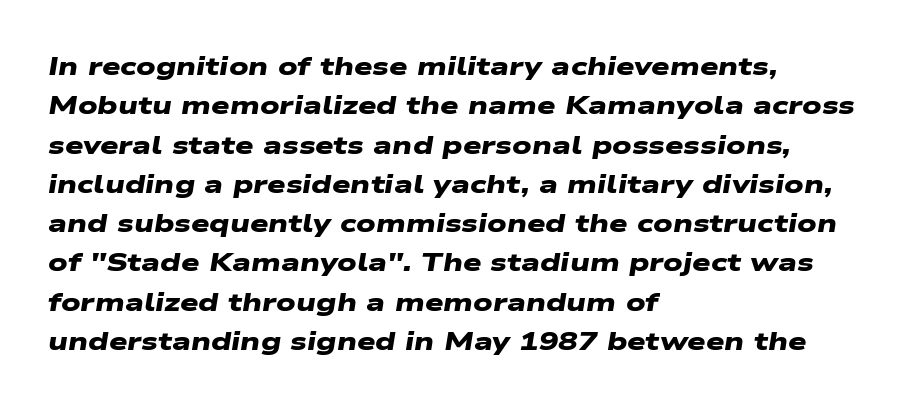
{"bold": "yes", "underline": "no", "align": "left", "line_spacing": "normal", "line_spacing_ratio": 1.51, "letter_spacing": "normal", "letter_spacing_em": 0.0, "glyph_px": 26}
